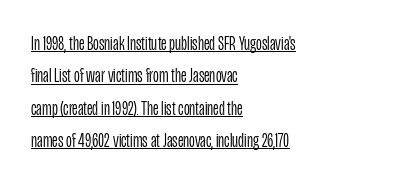
{"italic": "no", "bold": "no", "underline": "yes", "align": "left", "line_spacing": "normal", "line_spacing_ratio": 1.62, "letter_spacing": "normal", "letter_spacing_em": 0.0, "glyph_px": 20}
